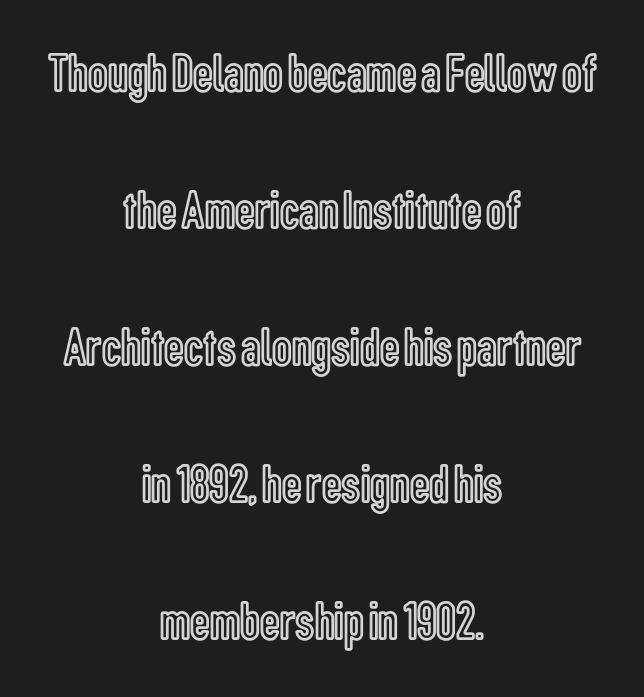
{"italic": "no", "width": "condensed", "x_height": "medium", "monospaced": "no", "underline": "no", "align": "center", "line_spacing": "loose", "line_spacing_ratio": 2.49, "letter_spacing": "normal", "letter_spacing_em": 0.0, "glyph_px": 55}
